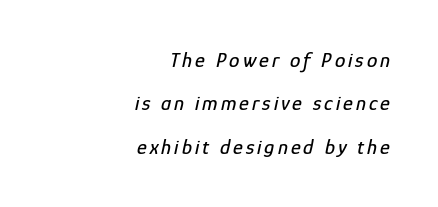
Q: Is the text italic (slanted)? A: Yes, it leans right by about 12 degrees.
Q: Is the text underlined? A: No.
Q: How is the paragraph aligned? A: Right-aligned.
Q: Is the spacing between lines tight, normal or loose? A: Loose.
